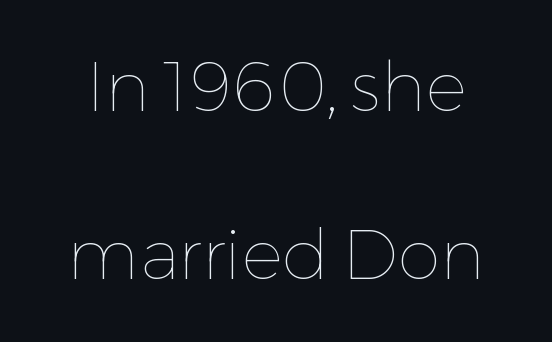
The image shows 69 px thin type, upright; set loose line spacing (2.44x), normal letter spacing, not underlined; low stroke contrast and a medium x-height.
